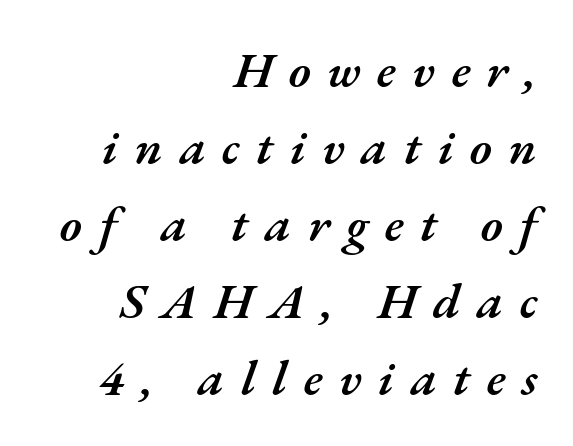
{"italic": "yes", "lean": "right", "slant_degrees": 17, "bold": "semi", "weight": "semibold", "width": "normal", "stroke_contrast": "medium", "x_height": "small", "monospaced": "no", "underline": "no", "align": "right", "line_spacing": "normal", "line_spacing_ratio": 1.54, "letter_spacing": "wide", "letter_spacing_em": 0.33, "glyph_px": 50}
